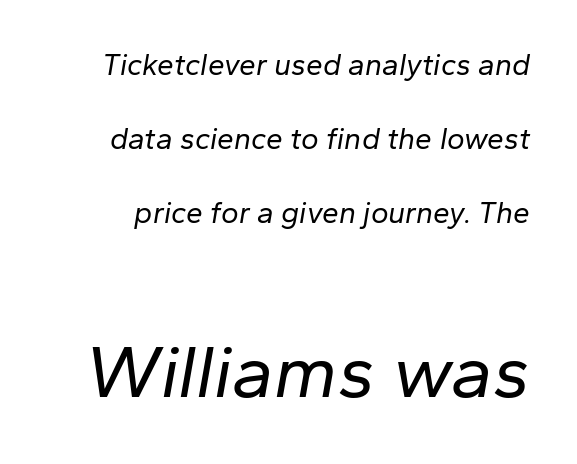
Italic? Definitely — the glyphs are oblique. Weight: not bold — regular or lighter. The rendering uses natural spacing where letterforms have individual widths. Regarding leading, the lines here are spaced well apart. Underlining? Definitely not there. The more generous point size was reserved for the lower chunk.
